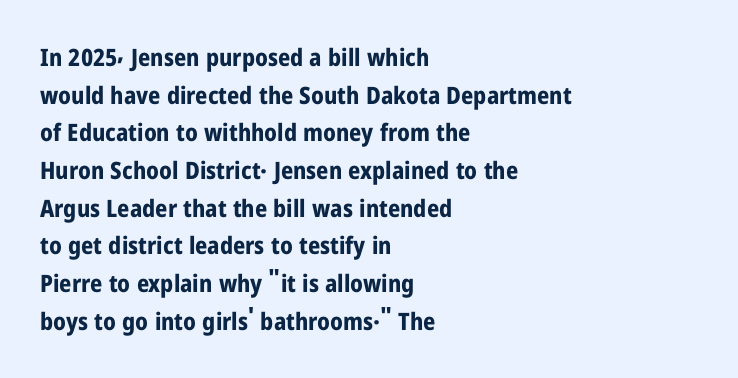
Q: Is the text bold? A: Yes.
Q: Is the text italic (slanted)? A: No, it is upright.
Q: Is the text underlined? A: No.
Q: How is the paragraph aligned? A: Left-aligned.
Q: Is the spacing between letters normal or unusually wide? A: Normal.
Q: Is the spacing between lines tight, normal or loose? A: Normal.
